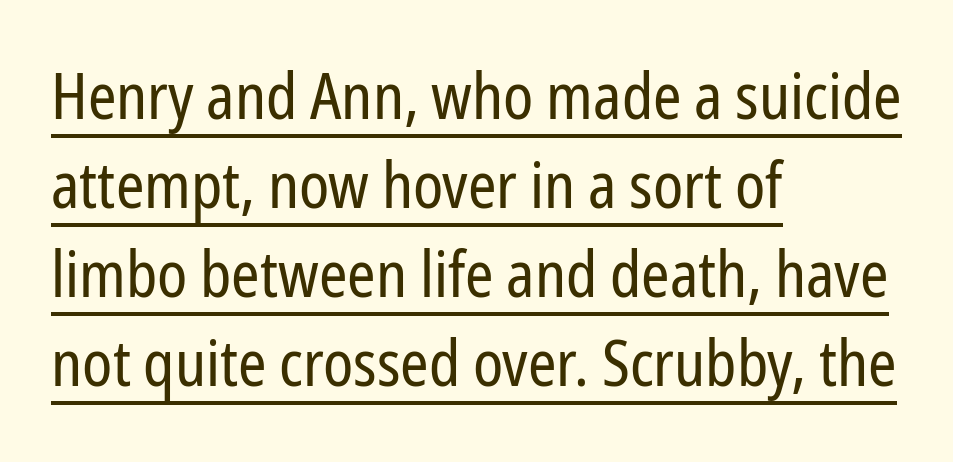
The image shows 64 px regular-weight, condensed sans-serif type, upright; set left-aligned, normal line spacing (1.39x), normal letter spacing, underlined; low stroke contrast and a medium x-height.
